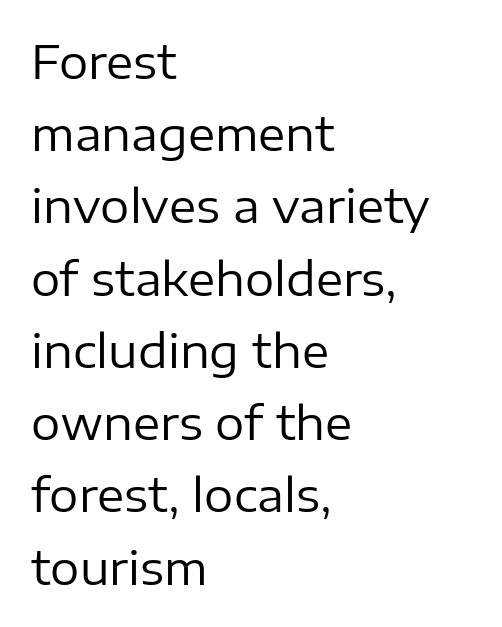
{"serif": "no", "italic": "no", "bold": "no", "weight": "regular", "width": "normal", "stroke_contrast": "low", "x_height": "medium", "monospaced": "no", "underline": "no", "align": "left", "line_spacing": "normal", "line_spacing_ratio": 1.57, "letter_spacing": "normal", "letter_spacing_em": 0.0, "glyph_px": 46}
